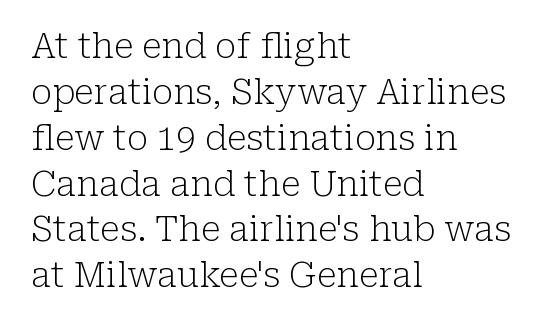
The image shows 35 px light serif type, upright; set left-aligned, normal line spacing (1.31x), normal letter spacing, not underlined; low stroke contrast and a medium x-height.
